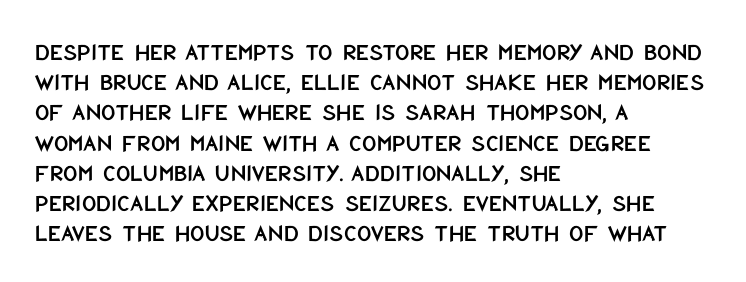
Q: Is the text italic (slanted)? A: No, it is upright.
Q: Is the text underlined? A: No.
Q: How is the paragraph aligned? A: Left-aligned.
Q: Is the spacing between letters normal or unusually wide? A: Normal.
